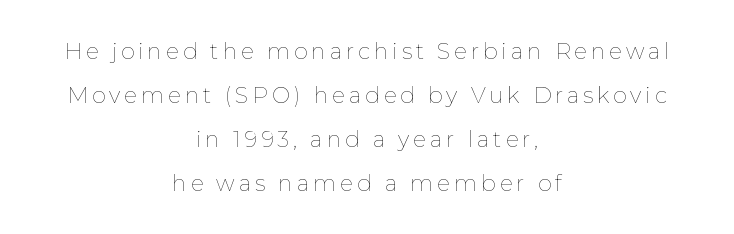
Horizontal alignment here is central, giving a formal, balanced look. Check under the words: just untouched page. This block would shrink considerably if given ordinary leading; it's expanded now. You can tell it's not italic because the verticals are truly vertical. Summary of weight: not heavy and not bold.
